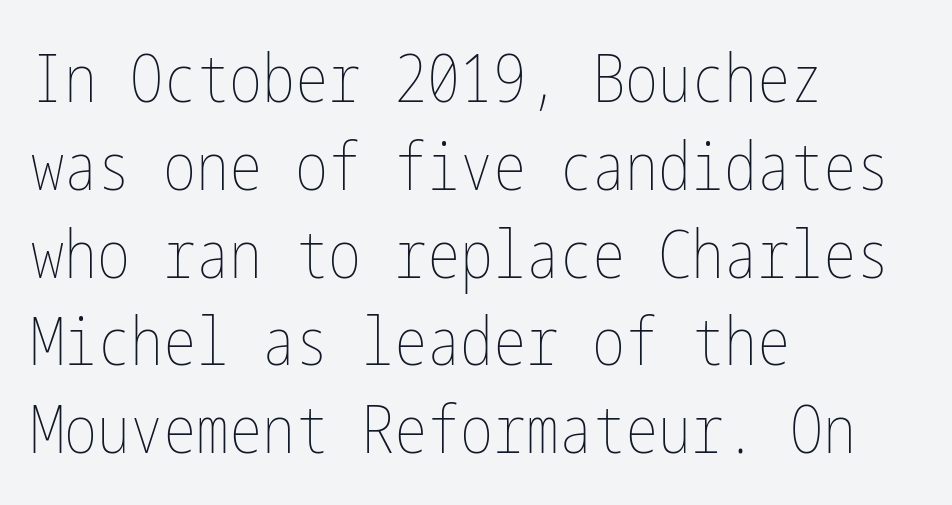
{"italic": "no", "bold": "no", "weight": "thin", "width": "condensed", "stroke_contrast": "low", "x_height": "medium", "underline": "no", "align": "left", "line_spacing": "normal", "line_spacing_ratio": 1.33, "letter_spacing": "normal", "letter_spacing_em": 0.0, "glyph_px": 66}
